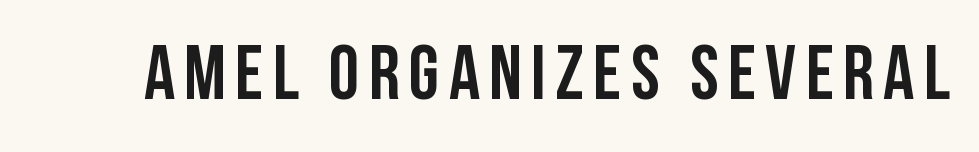
{"serif": "no", "italic": "no", "width": "condensed", "stroke_contrast": "low", "x_height": "large", "monospaced": "no", "underline": "no", "glyph_px": 77}
